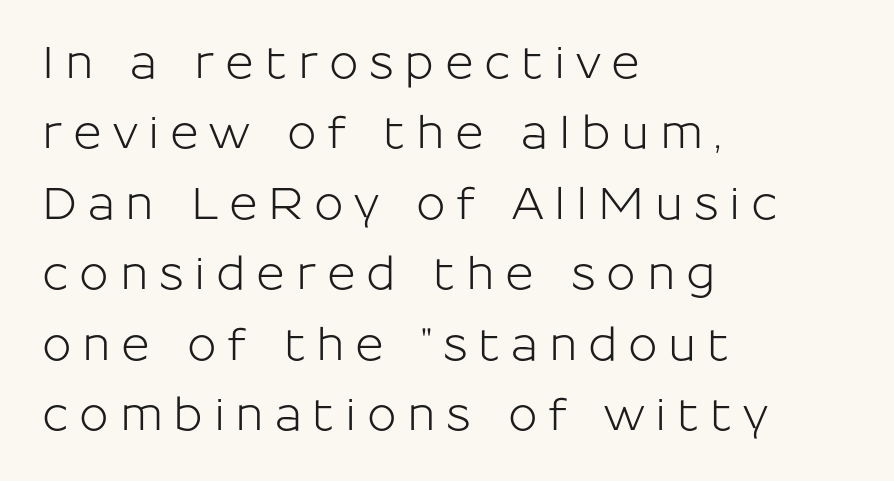
The paragraph has a hard left edge and a soft right edge. Letter spacing: wide. Notice how descenders clear the ascenders below comfortably — that's standard leading. This is sans-serif lettering, the kind often seen on screens and signage. The rendering uses natural spacing where letterforms have individual widths. Descenders hang freely into open space.
